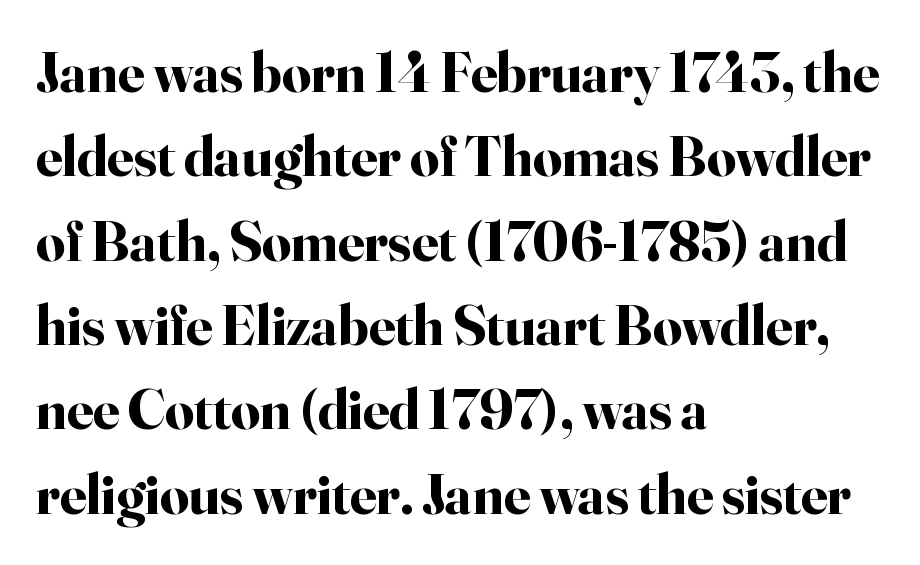
The image shows 57 px bold serif type, upright; set left-aligned, normal line spacing (1.48x), normal letter spacing, not underlined; high stroke contrast and a small x-height.
